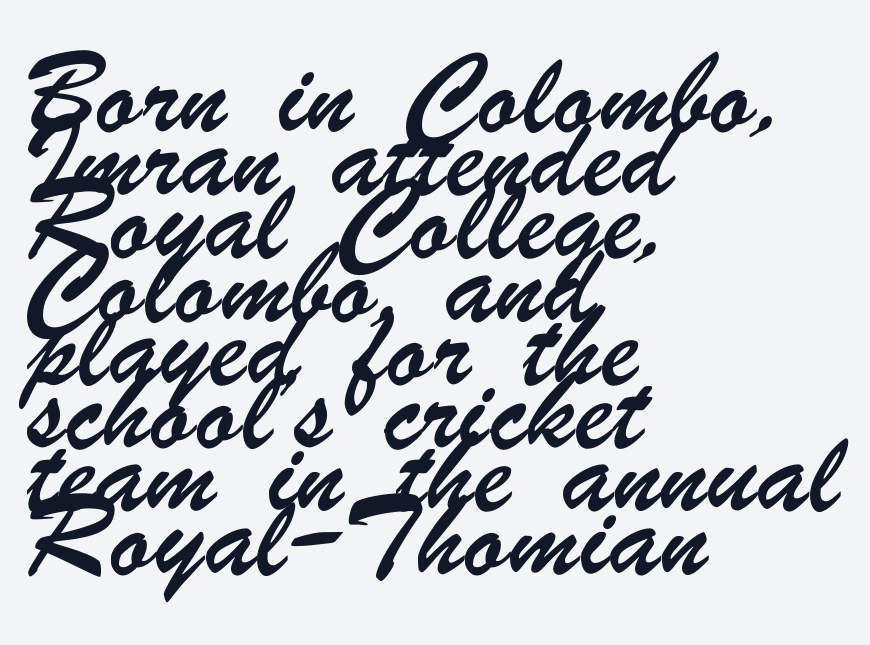
Q: Is the typeface a serif or a sans-serif typeface? A: Sans-serif.
Q: Is the text underlined? A: No.
Q: How is the paragraph aligned? A: Left-aligned.
Q: Is the spacing between letters normal or unusually wide? A: Normal.
Q: Width (condensed, normal, or wide)? A: Condensed.
Q: Stroke contrast? A: Low.
Q: x-height? A: Small.
Q: Monospaced? A: No.
